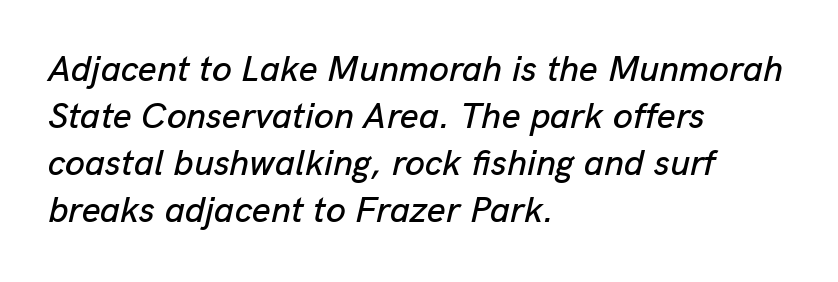
Q: Is the text italic (slanted)? A: Yes, it leans right by about 13 degrees.
Q: Is the text underlined? A: No.
Q: How is the paragraph aligned? A: Left-aligned.
Q: Is the spacing between letters normal or unusually wide? A: Normal.
Q: Is the spacing between lines tight, normal or loose? A: Normal.
Q: Width (condensed, normal, or wide)? A: Normal.
Q: Stroke contrast? A: Low.
Q: x-height? A: Medium.
Q: Monospaced? A: No.
